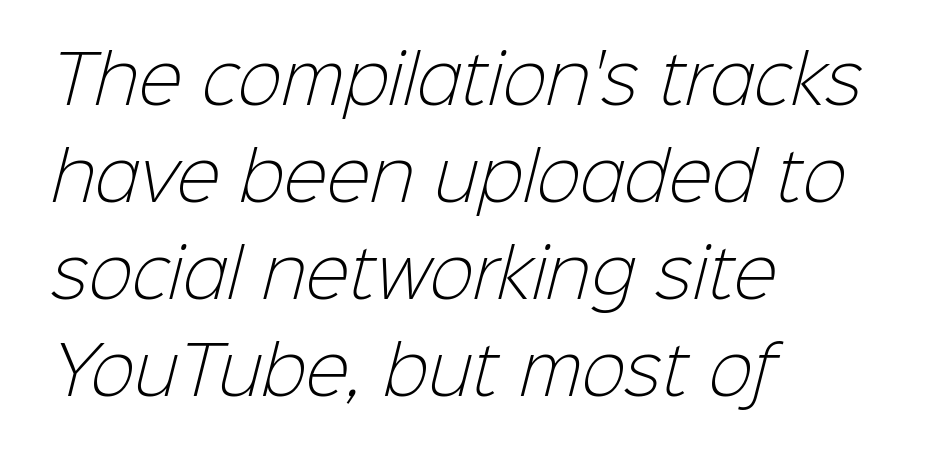
Q: Is the text bold? A: No.
Q: Is the typeface a serif or a sans-serif typeface? A: Sans-serif.
Q: Is the text underlined? A: No.
Q: How is the paragraph aligned? A: Left-aligned.
Q: Is the spacing between letters normal or unusually wide? A: Normal.
Q: Is the spacing between lines tight, normal or loose? A: Normal.
Q: Width (condensed, normal, or wide)? A: Normal.
Q: Stroke contrast? A: Low.
Q: x-height? A: Medium.
Q: Monospaced? A: No.
